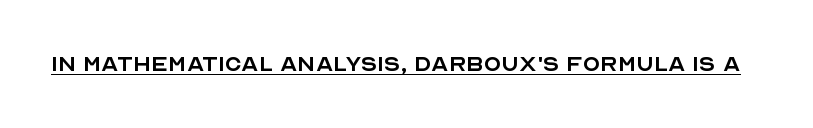
Q: Is the text bold? A: No.
Q: Is the text italic (slanted)? A: No, it is upright.
Q: Is the typeface a serif or a sans-serif typeface? A: Sans-serif.
Q: Is the text underlined? A: Yes.
Q: Is the spacing between letters normal or unusually wide? A: Normal.
Q: Width (condensed, normal, or wide)? A: Normal.
Q: x-height? A: Large.
Q: Monospaced? A: No.
